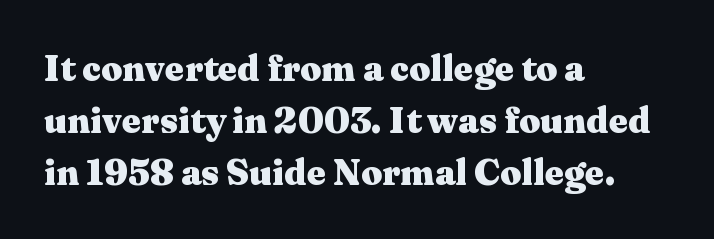
Q: Is the text bold? A: Yes.
Q: Is the text italic (slanted)? A: No, it is upright.
Q: Is the typeface a serif or a sans-serif typeface? A: Serif.
Q: Is the text underlined? A: No.
Q: How is the paragraph aligned? A: Left-aligned.
Q: Is the spacing between letters normal or unusually wide? A: Normal.
Q: Is the spacing between lines tight, normal or loose? A: Normal.
Q: Width (condensed, normal, or wide)? A: Wide.
Q: Stroke contrast? A: Medium.
Q: x-height? A: Medium.
Q: Monospaced? A: No.
